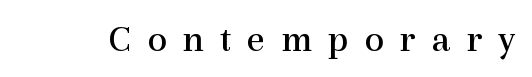
{"serif": "yes", "italic": "no", "bold": "no", "weight": "regular", "width": "normal", "x_height": "medium", "monospaced": "no", "underline": "no", "letter_spacing": "wide", "letter_spacing_em": 0.4, "glyph_px": 39}
